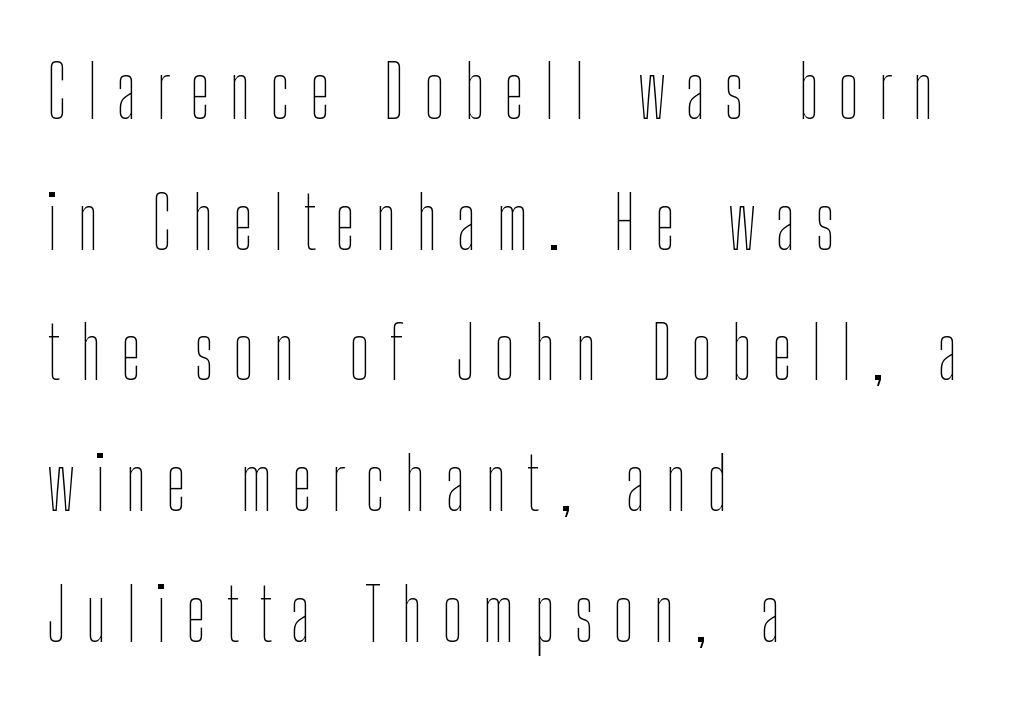
Weight: not bold — regular or lighter. The horizontal fit of the characters is loose and conspicuously gappy. These lines are rendered in a variable-pitch font. Underlining? Definitely not there. Does the copy run flush right? No — it runs flush left. Posture: vertical.
